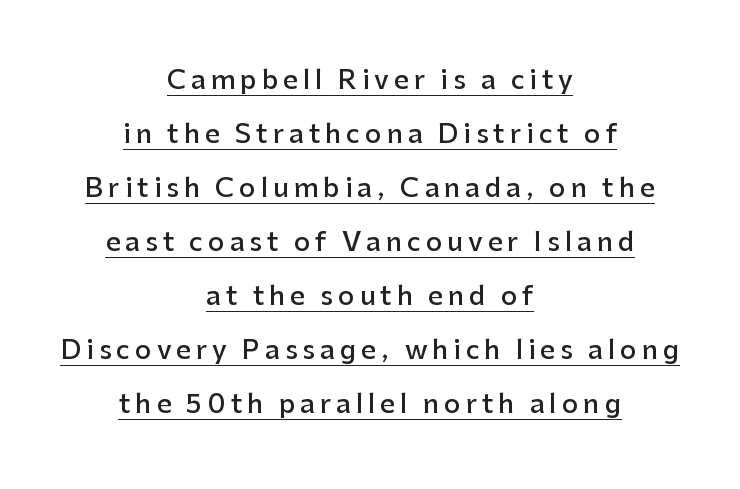
{"italic": "no", "bold": "semi", "underline": "yes", "align": "center", "line_spacing": "loose", "line_spacing_ratio": 2.08, "glyph_px": 26}
